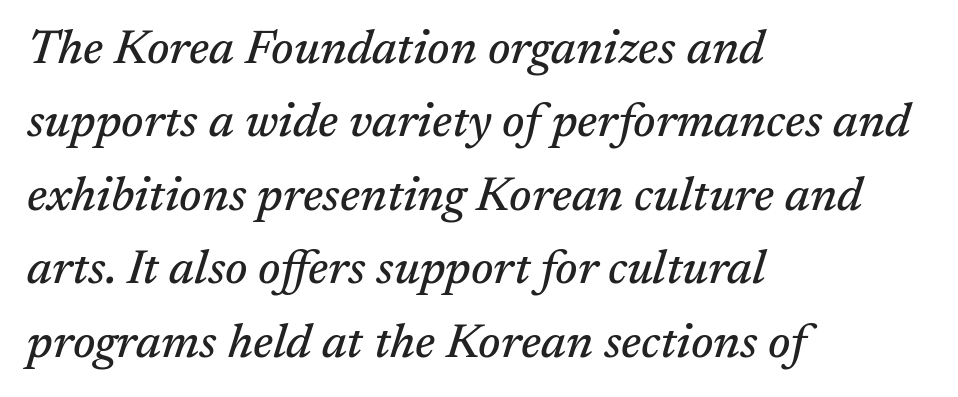
The image shows 48 px serif type, italic (leaning right); set left-aligned, normal line spacing (1.53x), normal letter spacing, not underlined; medium stroke contrast and a medium x-height.
